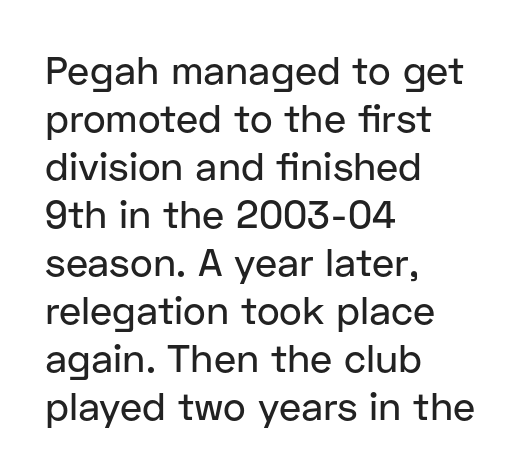
The image shows 39 px sans-serif type, upright; set left-aligned, line spacing 1.23x, normal letter spacing, not underlined; low stroke contrast and a medium x-height.
